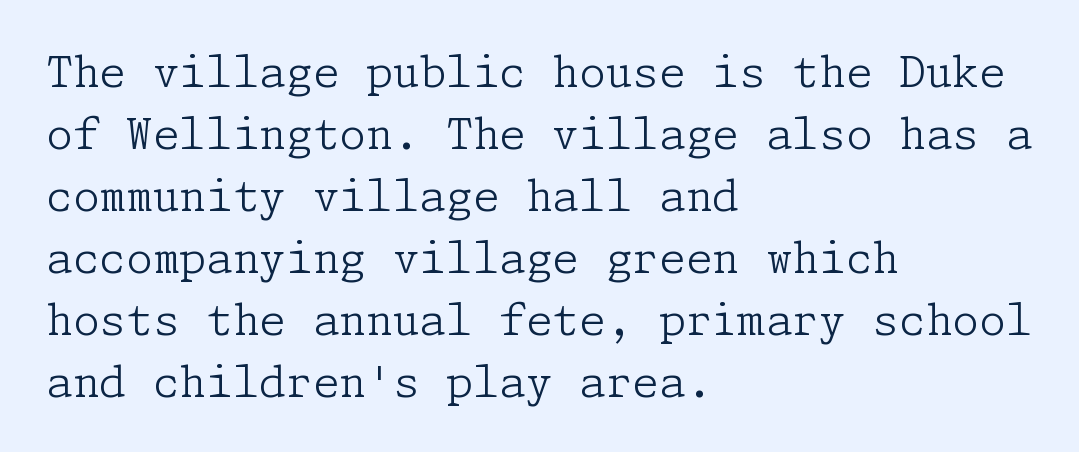
{"serif": "yes", "italic": "no", "bold": "no", "weight": "light", "width": "normal", "stroke_contrast": "low", "x_height": "medium", "underline": "no", "align": "left", "line_spacing": "normal", "line_spacing_ratio": 1.44, "letter_spacing": "normal", "letter_spacing_em": 0.0, "glyph_px": 43}
